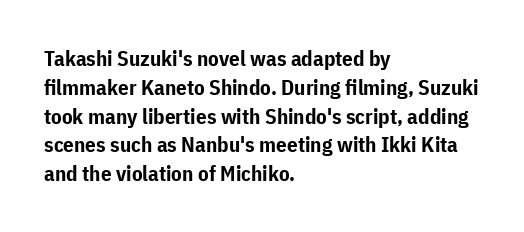
The image shows 21 px bold type, upright; set left-aligned, normal line spacing (1.37x), normal letter spacing, not underlined.
